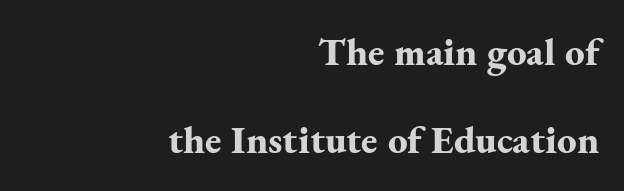
The image shows 39 px bold serif type, upright; set right-aligned, loose line spacing (2.26x), normal letter spacing, not underlined; medium stroke contrast and a small x-height.
